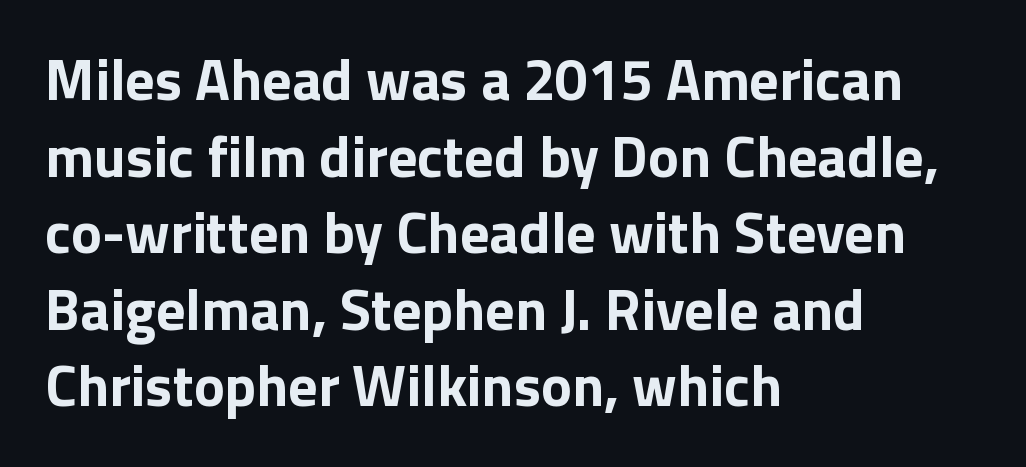
{"serif": "no", "italic": "no", "bold": "yes", "weight": "bold", "width": "normal", "stroke_contrast": "low", "x_height": "medium", "monospaced": "no", "underline": "no", "align": "left", "line_spacing": "normal", "line_spacing_ratio": 1.32, "letter_spacing": "normal", "letter_spacing_em": 0.0, "glyph_px": 58}
